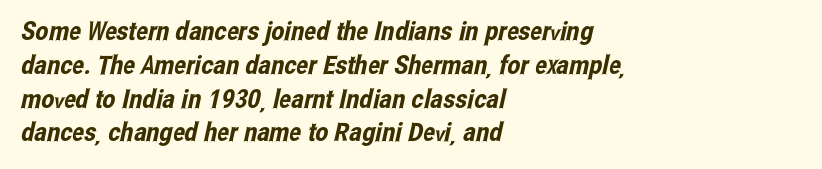
The image shows 26 px text type; set left-aligned, normal line spacing (1.3x), normal letter spacing, not underlined.
